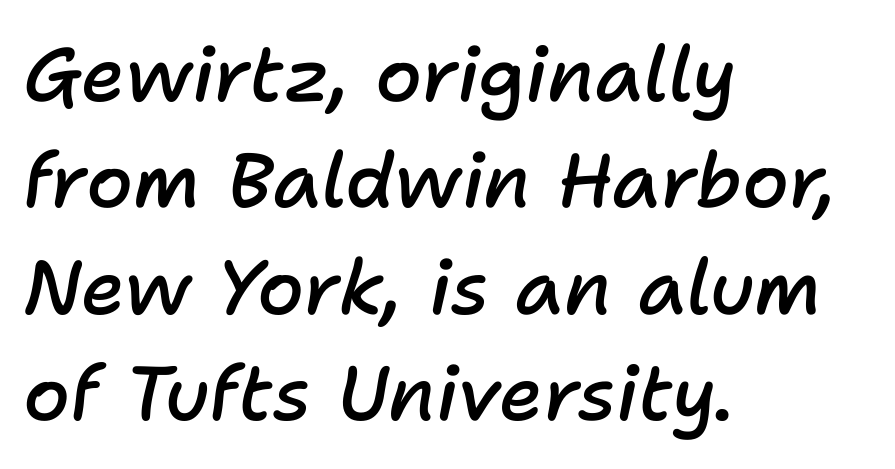
Each new line begins a customary step beneath the previous one. This rendering features lettering with no underline. You could not count columns in this text — the font is proportionally spaced. Quick note: italic.
